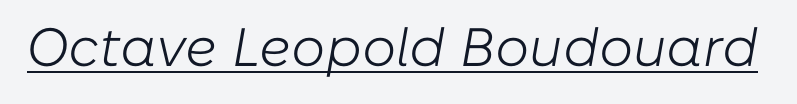
The lettering is marked with a stroke running underneath it. The letters sit at their default tracking, neither squeezed nor spread. The face used here has a pronounced slope to its letters. The rendering uses natural spacing where letterforms have individual widths. Vertical stems look standard width or narrower in stroke.
